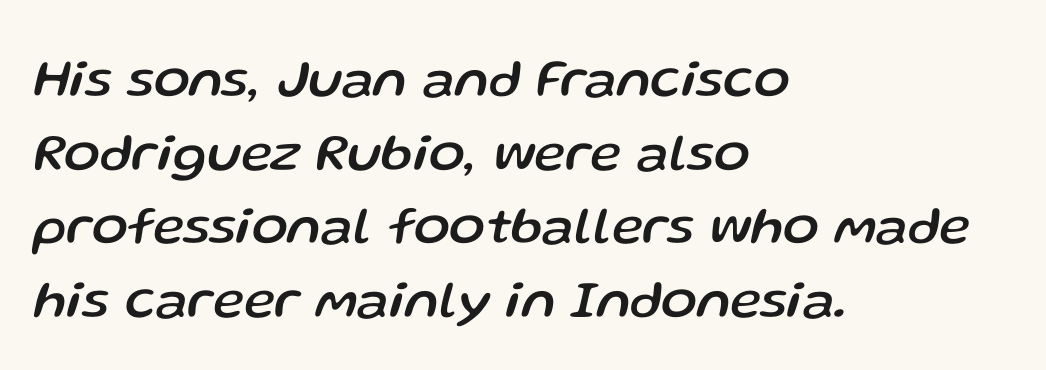
Q: Is the text italic (slanted)? A: Yes, it leans right by about 13 degrees.
Q: Is the text underlined? A: No.
Q: How is the paragraph aligned? A: Left-aligned.
Q: Is the spacing between letters normal or unusually wide? A: Normal.
Q: Is the spacing between lines tight, normal or loose? A: Normal.
Q: Width (condensed, normal, or wide)? A: Normal.
Q: Stroke contrast? A: Low.
Q: x-height? A: Medium.
Q: Monospaced? A: No.
